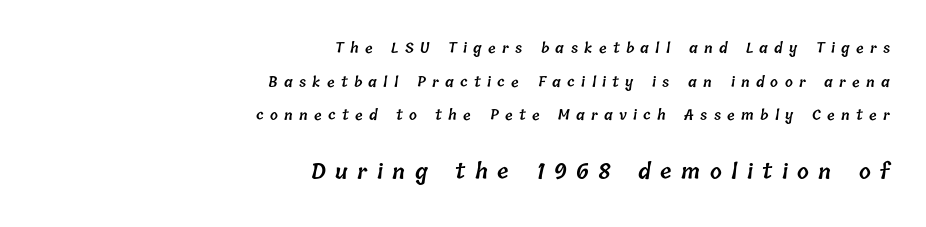
The image shows 21 px text type; set right-aligned, loose line spacing (2.41x), unusually wide letter spacing (+0.45 em), not underlined; the second (bottom) block is 1.5x larger.
